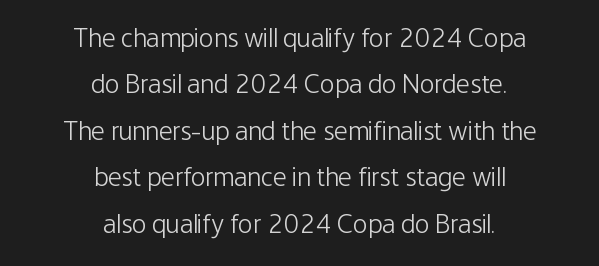
Characters follow at the spacing the type designer built in. Counters stay open thanks to moderate or lighter strokes. You can tell it's not italic because the verticals are truly vertical. Which margin do the lines hug? Neither — every line sits in the middle. Beneath every word, the page is bare.
